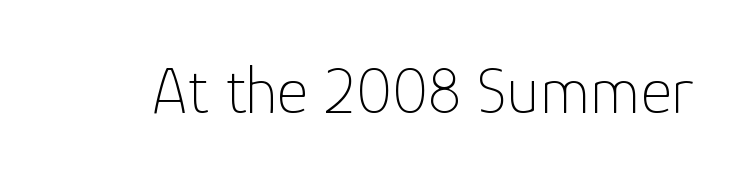
The image shows 67 px thin sans-serif type, upright; set normal letter spacing, not underlined; low stroke contrast and a medium x-height.
